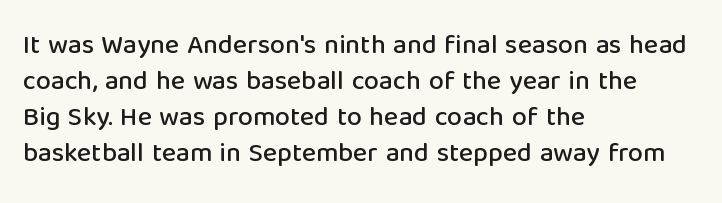
The image shows 27 px text type, upright; set left-aligned, normal line spacing (1.33x), normal letter spacing, not underlined.
